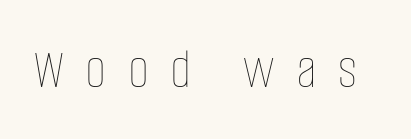
Weight: regular or lighter. The specimen reads as upright at a glance. Do the characters align in a grid? No, the font is proportional. This sample uses expanded letter spacing, leaving extra air between glyphs.
